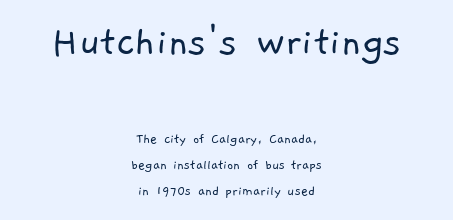
{"serif": "no", "bold": "no", "weight": "light", "width": "normal", "stroke_contrast": "low", "x_height": "medium", "monospaced": "no", "underline": "no", "align": "center", "line_spacing_ratio": 1.73, "letter_spacing": "normal", "letter_spacing_em": 0.0, "larger_block": "first", "size_ratio": 2.93, "glyph_px": 44}
